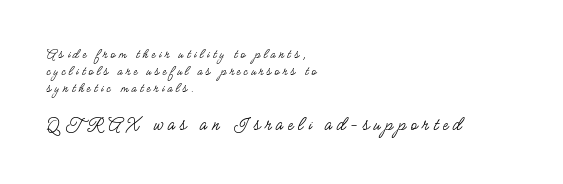
Is this a heavy cut? Hardly; it is regular or lighter. Characters follow at a spacing far wider than the type designer built in. Descenders are the only things crossing below the line. Size hierarchy here favors the trailing block over the leading one.
